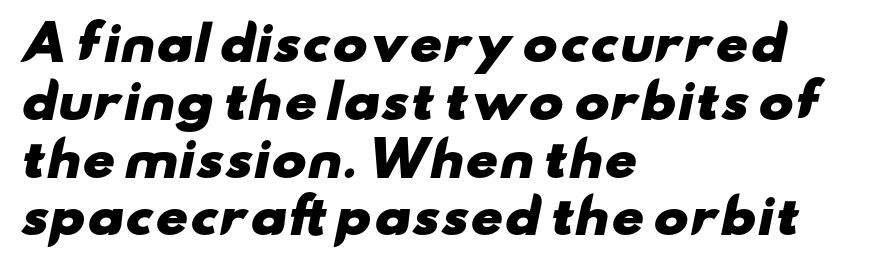
The image shows 47 px heavy, wide sans-serif type; set left-aligned, line spacing 1.23x, normal letter spacing, not underlined; low stroke contrast and a small x-height.
